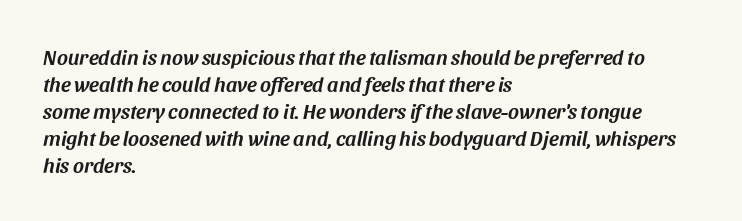
Left-aligned paragraph, ragged on the right. Rows of type keep a routine distance in the vertical direction. Characters follow at the spacing the type designer built in. It's the slanting kind of type. Underline: absent.
